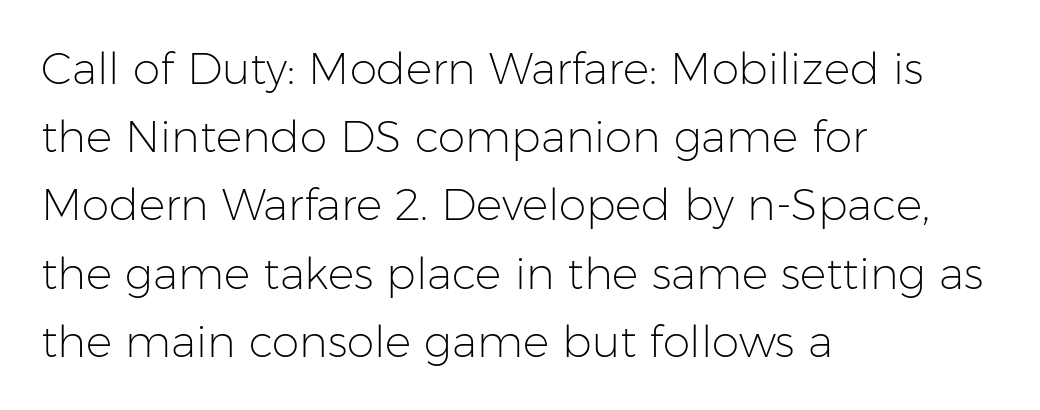
This reads as an unemphasized weight, regular at the heaviest. Posture: straight, roman, zero tilt. The face used here is proportionally spaced, like ordinary book or web type. Just letters on the line, the space beneath them empty.
